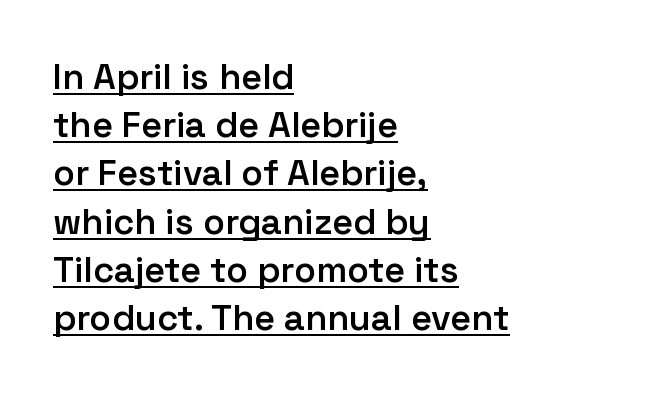
The image shows 36 px semibold sans-serif type, upright; set left-aligned, normal line spacing (1.34x), normal letter spacing, underlined; low stroke contrast and a medium x-height.
